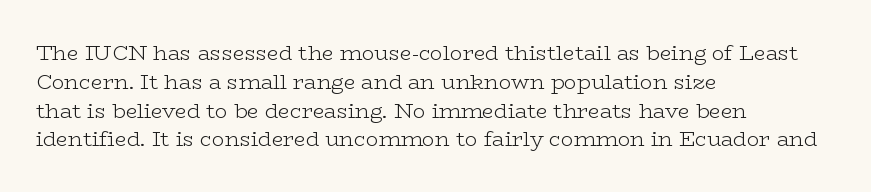
Q: Is the text bold? A: No.
Q: Is the text italic (slanted)? A: No, it is upright.
Q: Is the text underlined? A: No.
Q: How is the paragraph aligned? A: Left-aligned.
Q: Is the spacing between letters normal or unusually wide? A: Normal.
Q: Is the spacing between lines tight, normal or loose? A: Normal.
